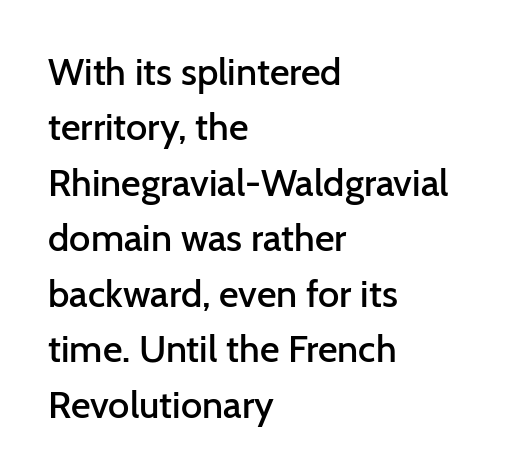
Q: Is the text bold? A: Semi-bold.
Q: Is the text italic (slanted)? A: No, it is upright.
Q: Is the typeface a serif or a sans-serif typeface? A: Sans-serif.
Q: Is the text underlined? A: No.
Q: How is the paragraph aligned? A: Left-aligned.
Q: Is the spacing between letters normal or unusually wide? A: Normal.
Q: Is the spacing between lines tight, normal or loose? A: Normal.
Q: Width (condensed, normal, or wide)? A: Normal.
Q: Stroke contrast? A: Low.
Q: x-height? A: Medium.
Q: Monospaced? A: No.
